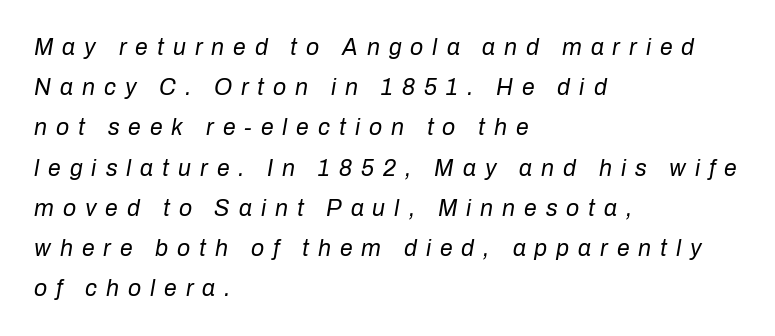
The image shows 23 px text type, italic (leaning right); set left-aligned, line spacing 1.75x, unusually wide letter spacing (+0.39 em), not underlined.
